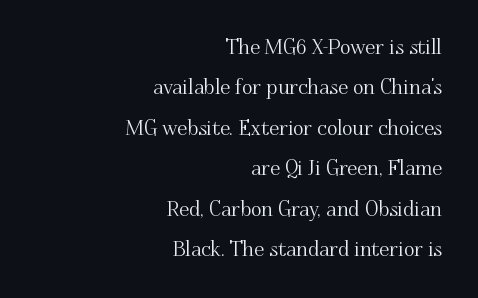
Q: Is the text italic (slanted)? A: No, it is upright.
Q: Is the text underlined? A: No.
Q: How is the paragraph aligned? A: Right-aligned.
Q: Is the spacing between letters normal or unusually wide? A: Normal.
Q: Is the spacing between lines tight, normal or loose? A: Loose.
